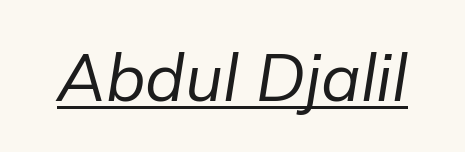
Vertical stems look standard width or narrower in stroke. Students, note that the glyphs here touch the page at normal intervals. This sample carries an underscore along the baseline area. Here the designer chose a conventional face with non-uniform glyph widths.
